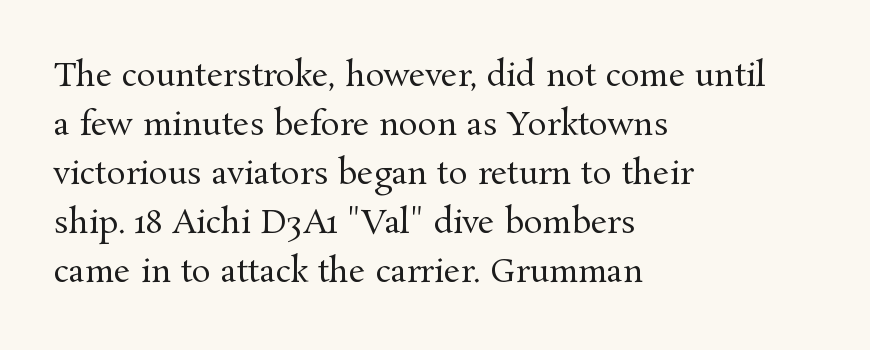
Q: Is the text bold? A: No.
Q: Is the text italic (slanted)? A: No, it is upright.
Q: Is the typeface a serif or a sans-serif typeface? A: Serif.
Q: Is the text underlined? A: No.
Q: How is the paragraph aligned? A: Left-aligned.
Q: Is the spacing between letters normal or unusually wide? A: Normal.
Q: Is the spacing between lines tight, normal or loose? A: Normal.
Q: Width (condensed, normal, or wide)? A: Normal.
Q: Stroke contrast? A: Medium.
Q: x-height? A: Medium.
Q: Monospaced? A: No.
